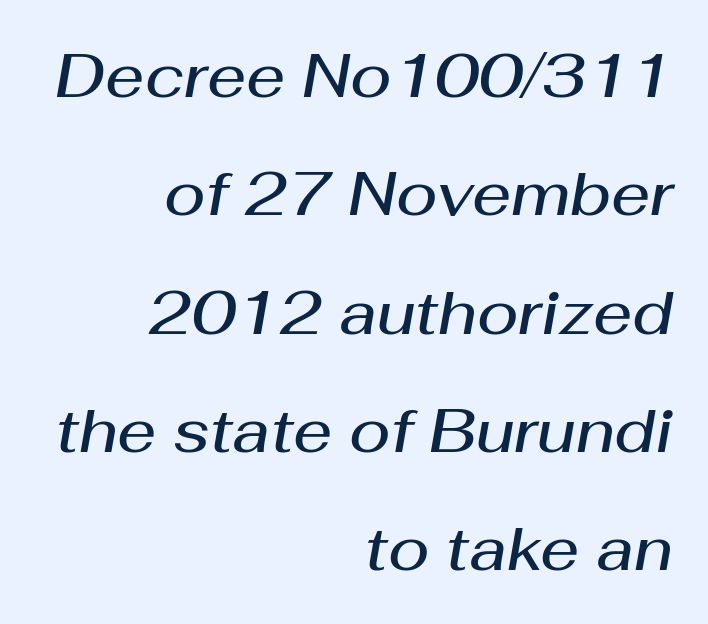
Q: Is the text bold? A: Semi-bold.
Q: Is the text italic (slanted)? A: Yes, it leans right by about 10 degrees.
Q: Is the text underlined? A: No.
Q: How is the paragraph aligned? A: Right-aligned.
Q: Is the spacing between letters normal or unusually wide? A: Normal.
Q: Is the spacing between lines tight, normal or loose? A: Loose.
Q: Width (condensed, normal, or wide)? A: Normal.
Q: Stroke contrast? A: Medium.
Q: x-height? A: Medium.
Q: Monospaced? A: No.
